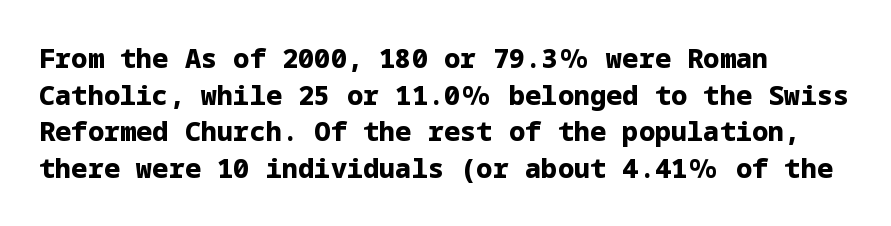
Casual observation: everything's shoved over to the left. Look at the tracking — it's just the regular setting, nothing added. The rendering uses a moderate line-height, typical for paragraphs. Decoration check: the copy has no underline. The face used here has the dense, thick strokes of a bold. The typography opts for an upright posture over an oblique one.
